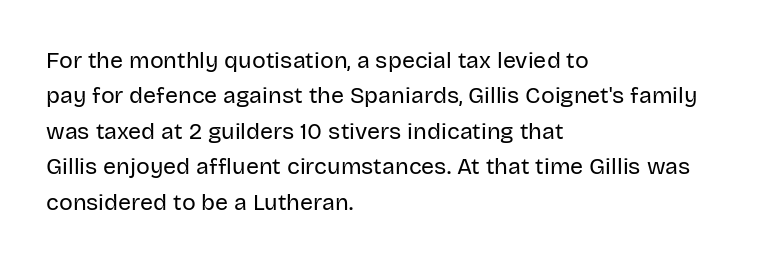
The face looks like a standard text weight, possibly lighter. Vertical strokes here are truly vertical. These lines keep a tight, regular rhythm from letter to letter. Leading matches the norm, producing a regular column. Left-aligned paragraph, ragged on the right. The space directly below the letters is spotless.
